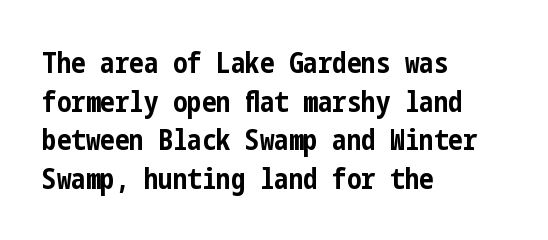
{"serif": "no", "italic": "no", "bold": "yes", "weight": "bold", "width": "condensed", "stroke_contrast": "low", "x_height": "medium", "underline": "no", "align": "left", "line_spacing": "normal", "line_spacing_ratio": 1.33, "letter_spacing": "normal", "letter_spacing_em": 0.0, "glyph_px": 29}
